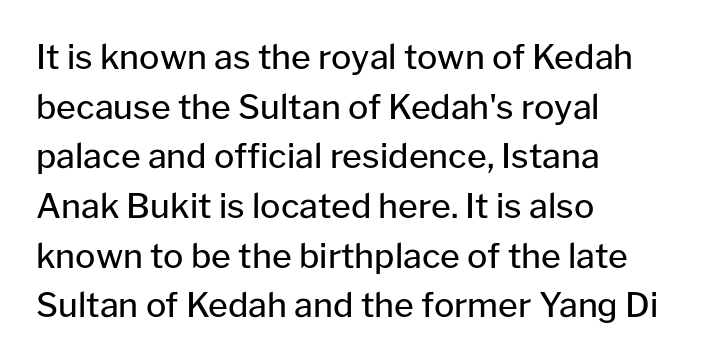
{"serif": "no", "italic": "no", "bold": "no", "weight": "regular", "width": "normal", "stroke_contrast": "low", "x_height": "medium", "monospaced": "no", "underline": "no", "align": "left", "line_spacing": "normal", "line_spacing_ratio": 1.46, "letter_spacing": "normal", "letter_spacing_em": 0.0, "glyph_px": 34}
